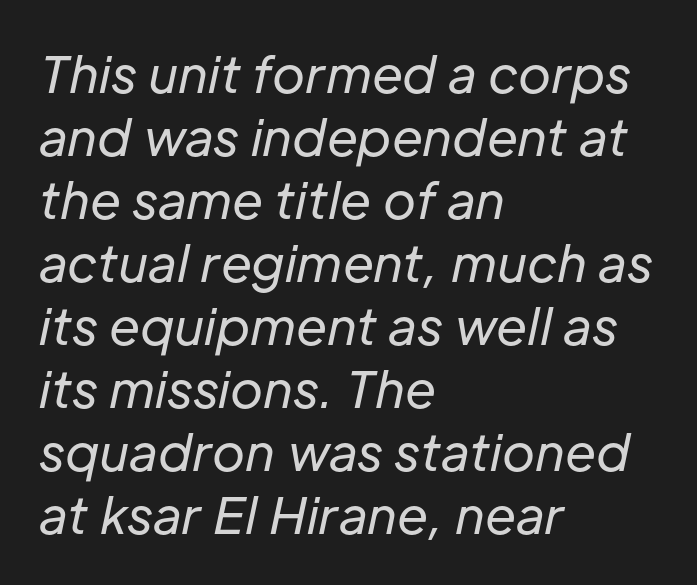
The passage shown is typed in a proportional face where columns would drift. The axis of the letterforms is tilted away from vertical. The passage shown is not underscored anywhere. Letters have the restrained weight of plain body copy at most.
